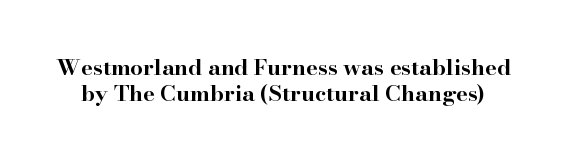
The image shows 22 px bold type, upright; set line spacing 1.17x, normal letter spacing, not underlined.
